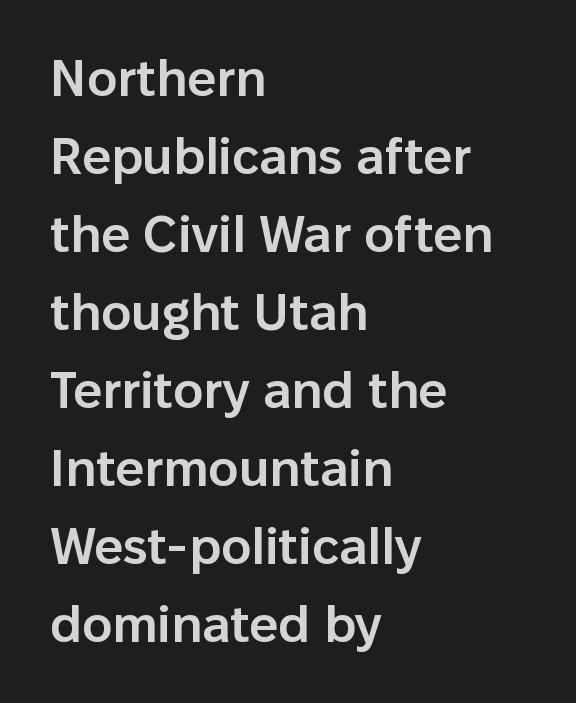
{"serif": "no", "italic": "no", "bold": "semi", "weight": "semibold", "width": "normal", "stroke_contrast": "low", "x_height": "medium", "monospaced": "no", "underline": "no", "align": "left", "line_spacing": "normal", "line_spacing_ratio": 1.53, "letter_spacing": "normal", "letter_spacing_em": 0.0, "glyph_px": 51}
